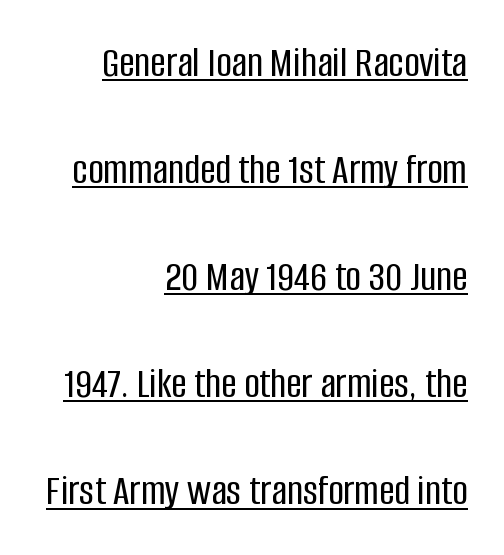
The image shows 43 px condensed sans-serif type, upright; set right-aligned, loose line spacing (2.49x), normal letter spacing, underlined; low stroke contrast and a large x-height.
